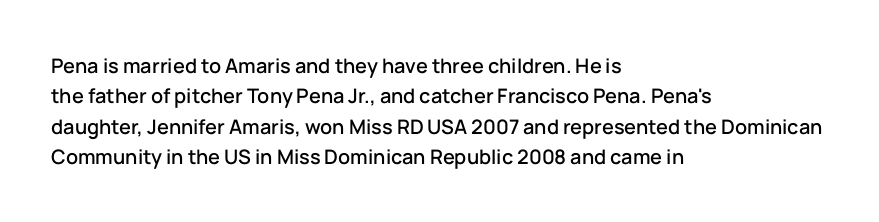
Characters follow at the spacing the type designer built in. The line-height multiplier appears to be the usual default. Just letters on the line, the space beneath them empty. It's the straight-up-and-down kind of type. Each line starts at the same left margin while the right side varies.
